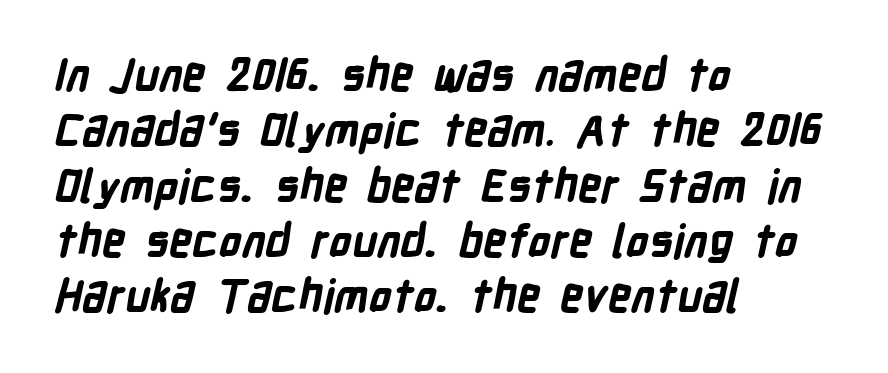
{"serif": "no", "bold": "yes", "weight": "bold", "width": "condensed", "stroke_contrast": "low", "x_height": "medium", "monospaced": "no", "underline": "no", "align": "left", "line_spacing_ratio": 1.23, "letter_spacing": "normal", "letter_spacing_em": 0.0, "glyph_px": 45}
